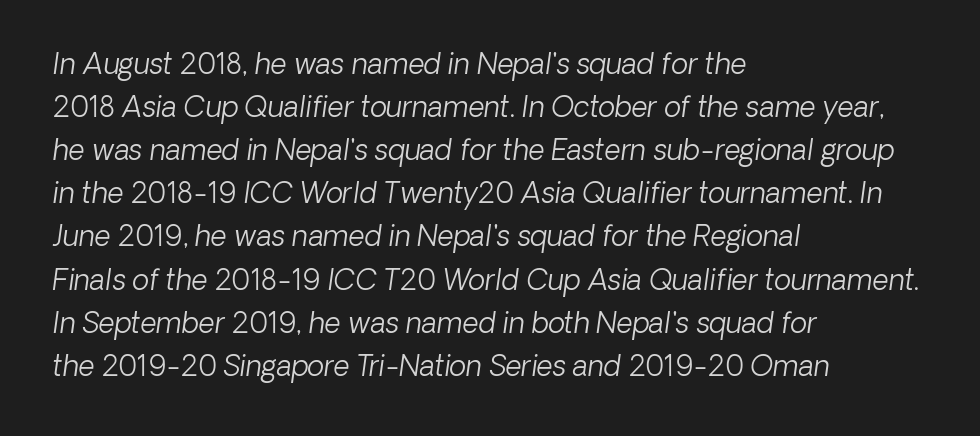
The image shows 28 px light sans-serif type; set left-aligned, normal line spacing (1.54x), normal letter spacing, not underlined; low stroke contrast and a medium x-height.
